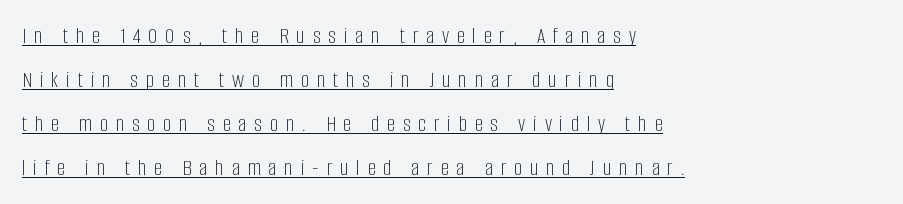
This is roman type, the default non-slanted kind. Between one letter and the next there's a generous, obvious gap. The glyphs are accompanied by a horizontal stroke just below them. Is the type heavy? It reads as light-to-regular instead. A student would call this left alignment; a typographer would say flush left, rag right. Line spacing here is loose.
